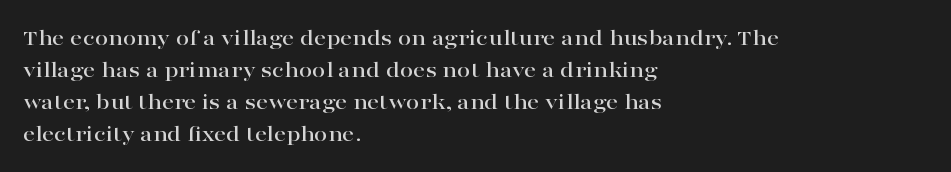
Q: Is the text italic (slanted)? A: No, it is upright.
Q: Is the text underlined? A: No.
Q: How is the paragraph aligned? A: Left-aligned.
Q: Is the spacing between letters normal or unusually wide? A: Normal.
Q: Is the spacing between lines tight, normal or loose? A: Normal.
